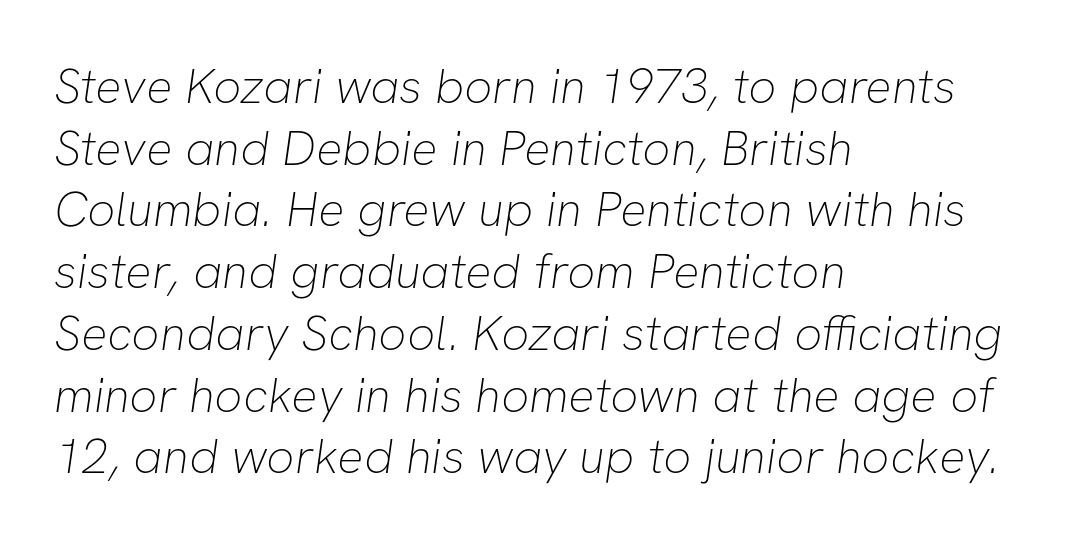
Q: Is the text bold? A: No.
Q: Is the typeface a serif or a sans-serif typeface? A: Sans-serif.
Q: Is the text underlined? A: No.
Q: How is the paragraph aligned? A: Left-aligned.
Q: Is the spacing between letters normal or unusually wide? A: Normal.
Q: Is the spacing between lines tight, normal or loose? A: Normal.
Q: Width (condensed, normal, or wide)? A: Normal.
Q: Stroke contrast? A: Low.
Q: x-height? A: Medium.
Q: Monospaced? A: No.
